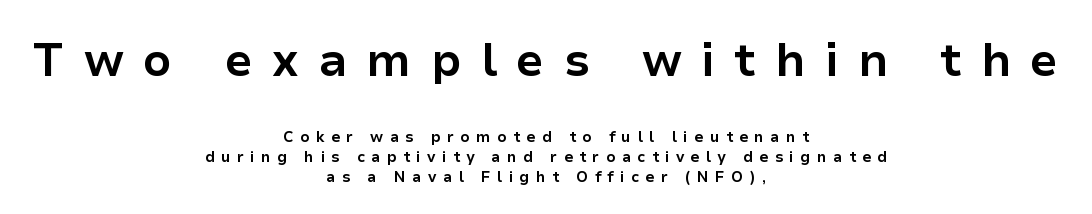
Posture: vertical. The horizontal fit of the characters is loose and conspicuously gappy. Typographically, this falls in the sans-serif category. Honestly, there is no underline to notice here at all. What's the leading like? Ordinary, nothing unusual.
